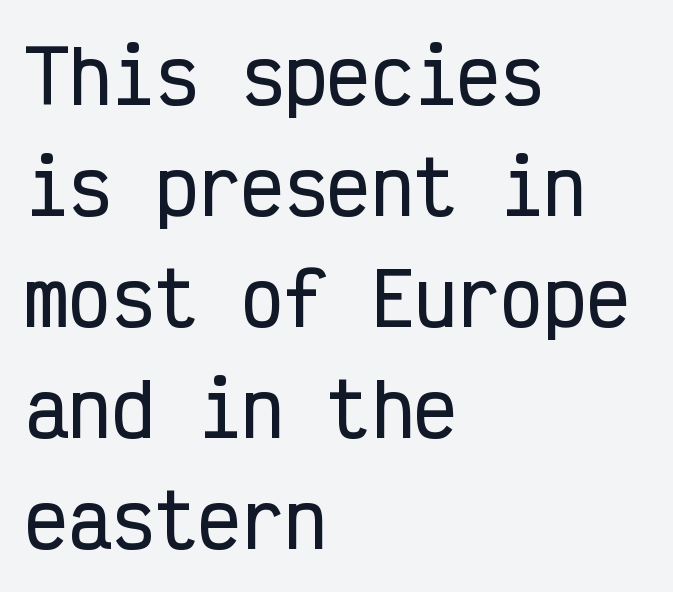
{"serif": "no", "italic": "no", "width": "condensed", "stroke_contrast": "low", "x_height": "medium", "monospaced": "yes", "underline": "no", "align": "left", "line_spacing": "normal", "line_spacing_ratio": 1.54, "letter_spacing": "normal", "letter_spacing_em": 0.0, "glyph_px": 72}
